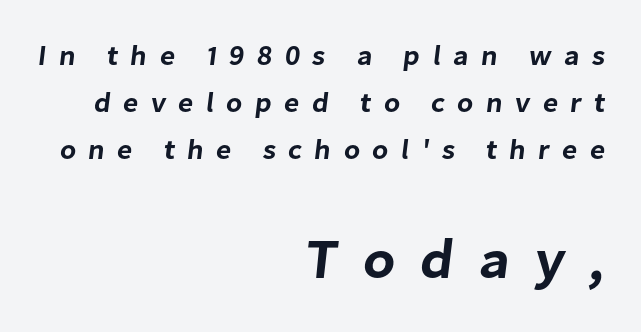
If you squint, the bottom block still reads clearly — it's the larger of the two. Inter-character spacing is expanded well beyond the font's built-in metrics. Quick note: interline space is typical. Are there feet on the stems? There aren't — it's a sans. The space directly below the letters is spotless. Note the varied advance widths — an 'i' is clearly narrower than an 'm'.
